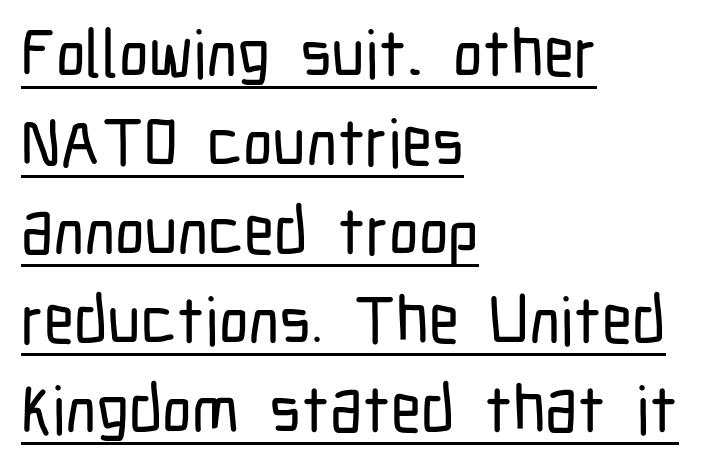
If you drew a ruler down the left edge, every line would touch it. Characters follow at the spacing the type designer built in. Is this a fixed-width face? No — the glyphs have proportional, varying widths. Whoever set this chose a conventional vertical rhythm. Do the letters lean? They stand straight.
